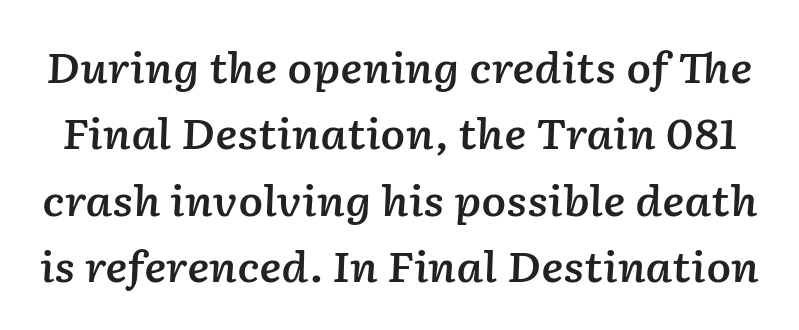
The image shows 41 px semibold type, italic (leaning right); set normal line spacing (1.62x), normal letter spacing, not underlined; low stroke contrast and a medium x-height.
